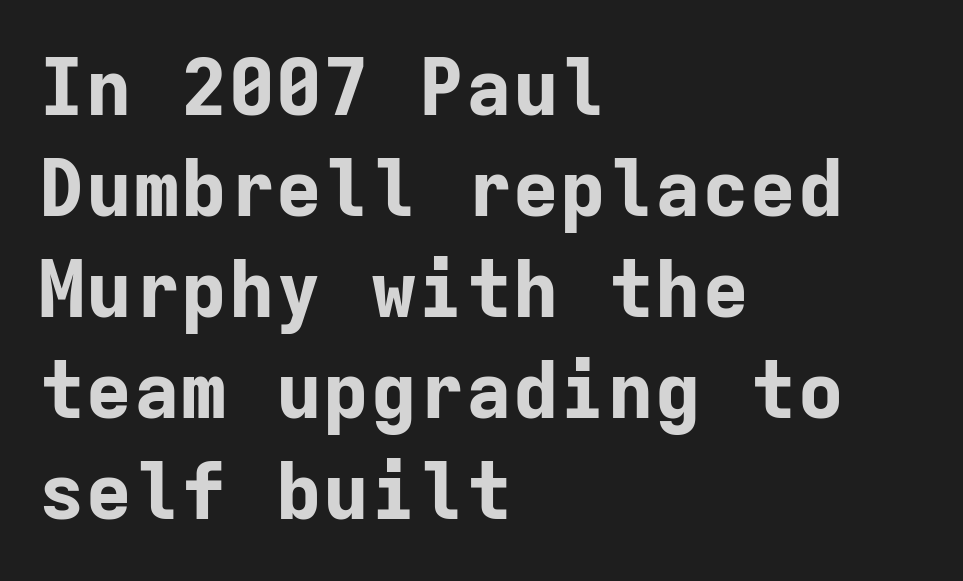
The image shows 79 px bold sans-serif type, upright, monospaced; set left-aligned, normal line spacing (1.28x), normal letter spacing, not underlined; low stroke contrast and a medium x-height.
